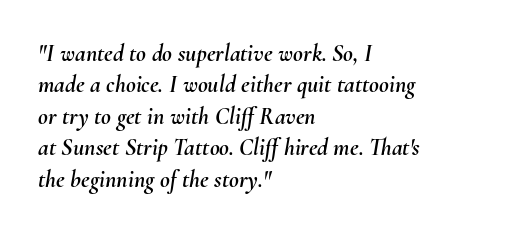
Q: Is the text italic (slanted)? A: Yes, it leans right by about 10 degrees.
Q: Is the text underlined? A: No.
Q: How is the paragraph aligned? A: Left-aligned.
Q: Is the spacing between letters normal or unusually wide? A: Normal.
Q: Is the spacing between lines tight, normal or loose? A: Normal.
